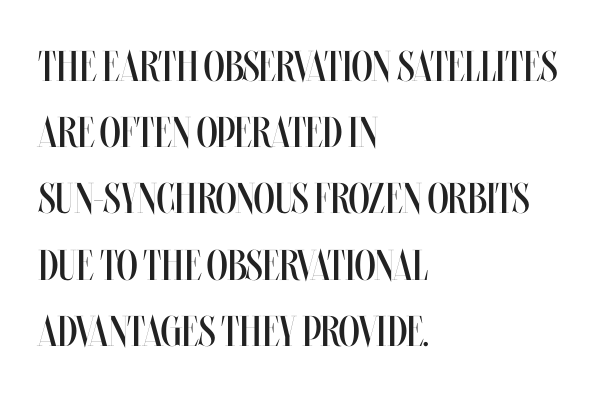
Q: Is the text bold? A: No.
Q: Is the text italic (slanted)? A: No, it is upright.
Q: Is the text underlined? A: No.
Q: How is the paragraph aligned? A: Left-aligned.
Q: Is the spacing between letters normal or unusually wide? A: Normal.
Q: Is the spacing between lines tight, normal or loose? A: Normal.
Q: Width (condensed, normal, or wide)? A: Condensed.
Q: Stroke contrast? A: Medium.
Q: x-height? A: Large.
Q: Monospaced? A: No.
